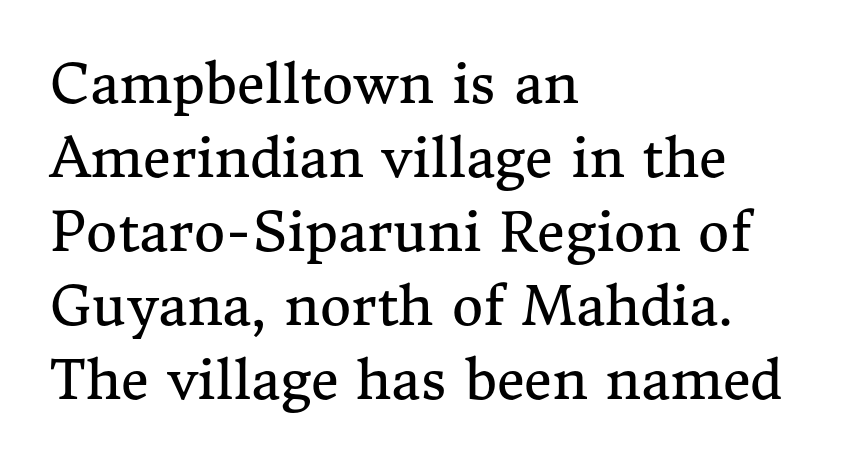
Every stem runs plumb, perpendicular to the baseline. Evenly set lines give the paragraph a standard silhouette. The font sits on the lighter half of the weight spectrum, regular included. You could call the tracking neutral — neither tight nor loose. Alignment: flush left.
